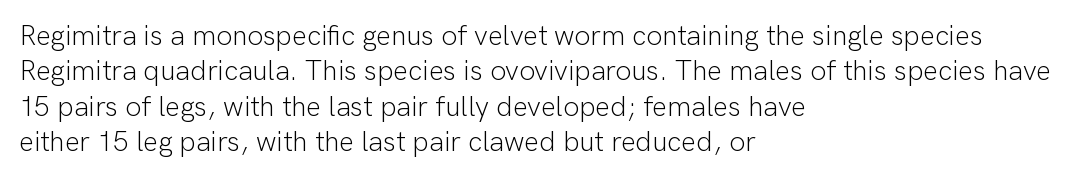
The image shows 28 px light sans-serif type, upright; set left-aligned, normal line spacing (1.26x), normal letter spacing, not underlined; low stroke contrast and a medium x-height.
